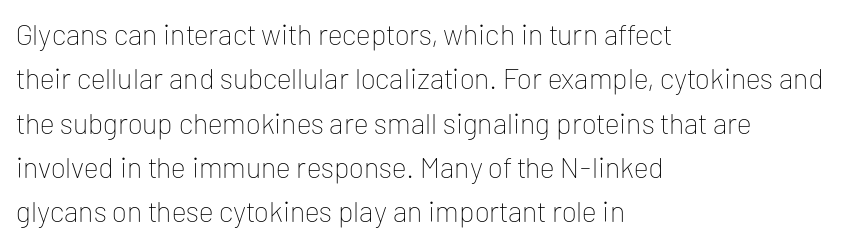
Q: Is the text bold? A: No.
Q: Is the text italic (slanted)? A: No, it is upright.
Q: Is the typeface a serif or a sans-serif typeface? A: Sans-serif.
Q: Is the text underlined? A: No.
Q: How is the paragraph aligned? A: Left-aligned.
Q: Is the spacing between letters normal or unusually wide? A: Normal.
Q: Is the spacing between lines tight, normal or loose? A: Normal.
Q: Width (condensed, normal, or wide)? A: Normal.
Q: Stroke contrast? A: Low.
Q: x-height? A: Medium.
Q: Monospaced? A: No.
